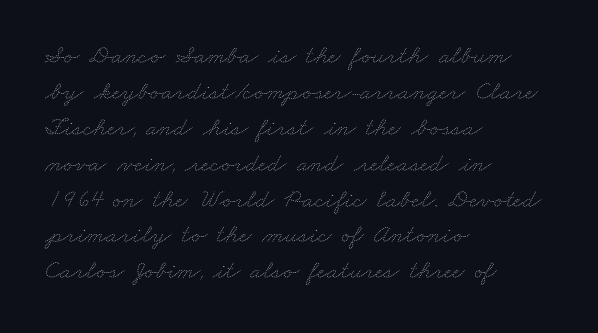
Vertical stems look standard width or narrower in stroke. Leading: standard. Each row of text sits above clean, open space. Does the copy run flush right? No — it runs flush left. Nobody touched the tracking dial on this one.
